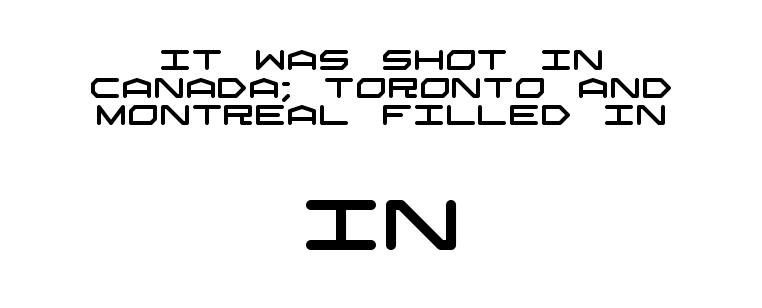
The image shows 71 px wide sans-serif type; set centered, tight line spacing (0.99x), normal letter spacing, not underlined; the second (bottom) block is 2.54x larger; low stroke contrast and a large x-height.
